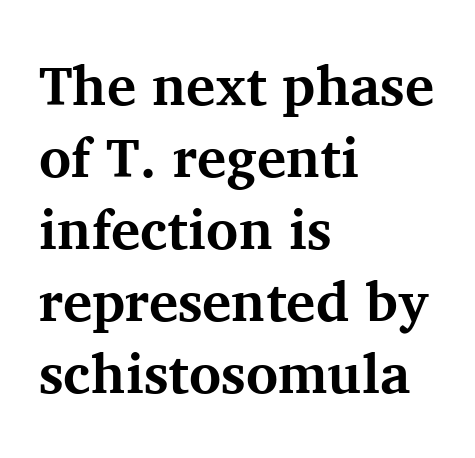
Compared with an ordinary text face, these strokes are far heavier — a full bold. Type without underlining. The specimen reads as upright at a glance. Tracking here is standard; glyphs follow each other at the usual distance.
